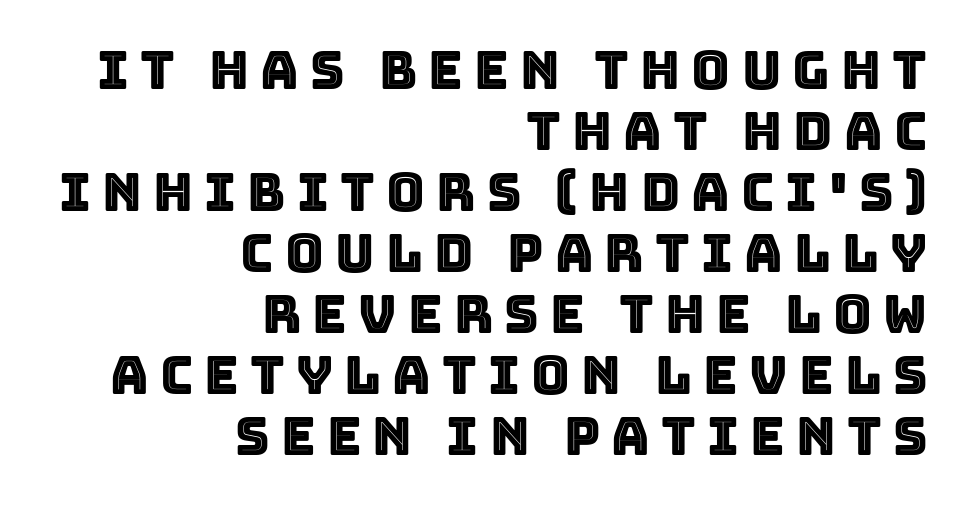
{"italic": "no", "width": "normal", "x_height": "large", "monospaced": "no", "underline": "no", "align": "right", "line_spacing": "tight", "line_spacing_ratio": 1.15, "letter_spacing": "wide", "letter_spacing_em": 0.21, "glyph_px": 53}
